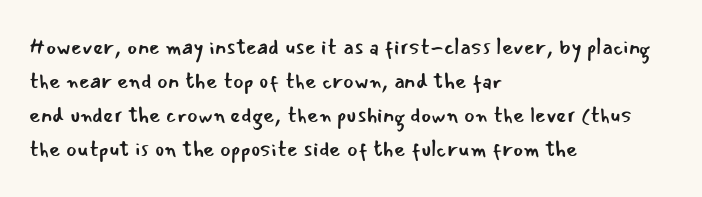
The image shows 22 px text type, upright; set left-aligned, normal line spacing (1.55x), normal letter spacing, not underlined.
